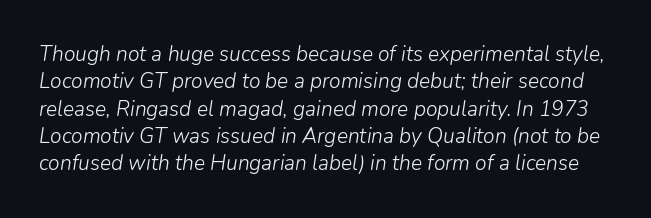
Q: Is the text bold? A: No.
Q: Is the text italic (slanted)? A: Yes, it leans right by about 9 degrees.
Q: Is the text underlined? A: No.
Q: Is the spacing between letters normal or unusually wide? A: Normal.
Q: Is the spacing between lines tight, normal or loose? A: Normal.
